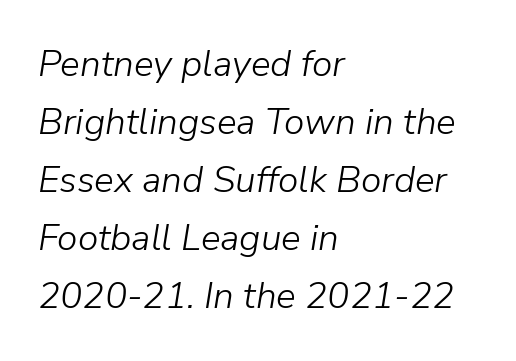
{"italic": "yes", "lean": "right", "slant_degrees": 9, "bold": "no", "weight": "light", "width": "normal", "stroke_contrast": "low", "x_height": "medium", "monospaced": "no", "underline": "no", "align": "left", "line_spacing": "normal", "line_spacing_ratio": 1.57, "letter_spacing": "normal", "letter_spacing_em": 0.0, "glyph_px": 37}
